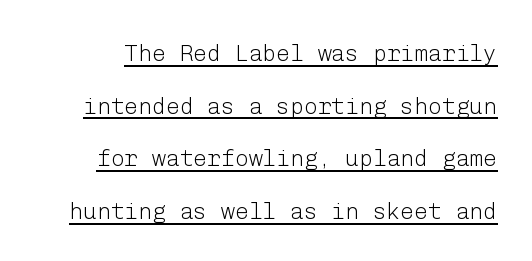
{"italic": "no", "bold": "no", "underline": "yes", "line_spacing": "loose", "line_spacing_ratio": 2.29, "letter_spacing": "normal", "letter_spacing_em": 0.0, "glyph_px": 23}
